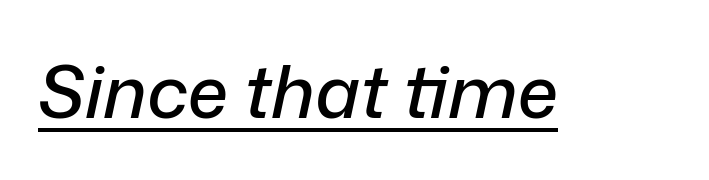
Q: Is the text italic (slanted)? A: Yes, it leans right by about 12 degrees.
Q: Is the text underlined? A: Yes.
Q: Is the spacing between letters normal or unusually wide? A: Normal.
Q: Width (condensed, normal, or wide)? A: Normal.
Q: Stroke contrast? A: Low.
Q: x-height? A: Medium.
Q: Monospaced? A: No.
